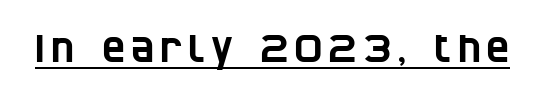
The image shows 39 px condensed sans-serif type; set underlined; low stroke contrast and a large x-height.
